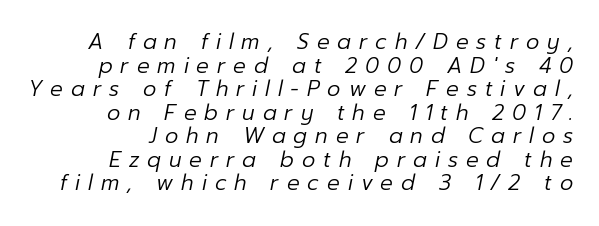
The image shows 21 px text type, italic (leaning right); set right-aligned, tight line spacing (1.12x), unusually wide letter spacing (+0.38 em), not underlined.
